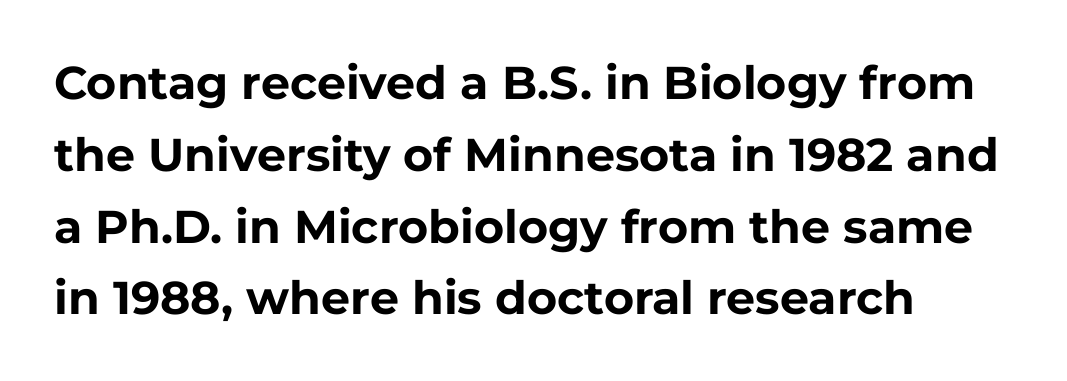
A full-strength bold gives these letters their thick strokes. Short and long lines alike share a common starting point at left. Nobody drew a line under any word here. Tracking here is standard; glyphs follow each other at the usual distance. Leading matches the norm, producing a regular column. These lines are composed in type without serifs.
